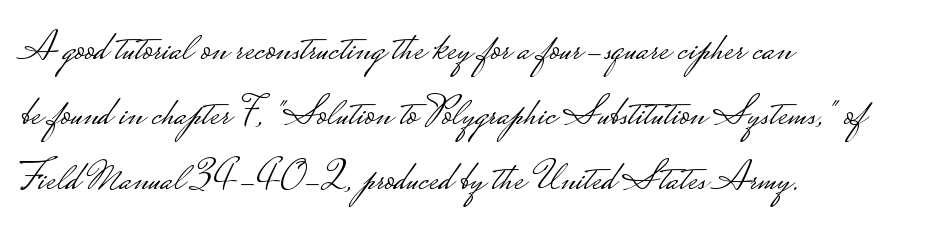
Q: Is the text bold? A: No.
Q: Is the text italic (slanted)? A: Yes.
Q: Is the typeface a serif or a sans-serif typeface? A: Sans-serif.
Q: Is the text underlined? A: No.
Q: How is the paragraph aligned? A: Left-aligned.
Q: Is the spacing between letters normal or unusually wide? A: Normal.
Q: Is the spacing between lines tight, normal or loose? A: Normal.
Q: Width (condensed, normal, or wide)? A: Wide.
Q: Stroke contrast? A: Low.
Q: Monospaced? A: No.
